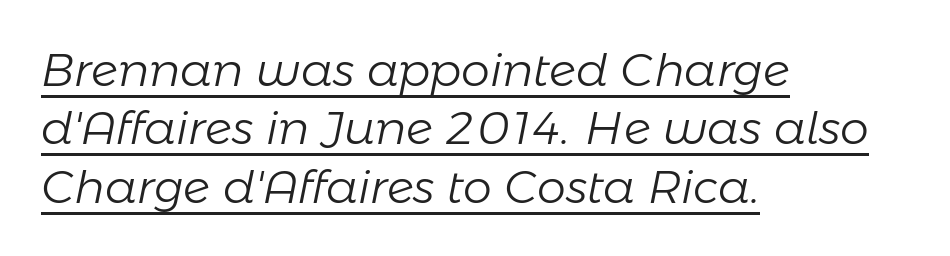
{"italic": "yes", "lean": "right", "slant_degrees": 11, "bold": "no", "weight": "light", "width": "normal", "stroke_contrast": "low", "x_height": "medium", "monospaced": "no", "underline": "yes", "align": "left", "line_spacing": "normal", "line_spacing_ratio": 1.27, "letter_spacing": "normal", "letter_spacing_em": 0.0, "glyph_px": 46}
